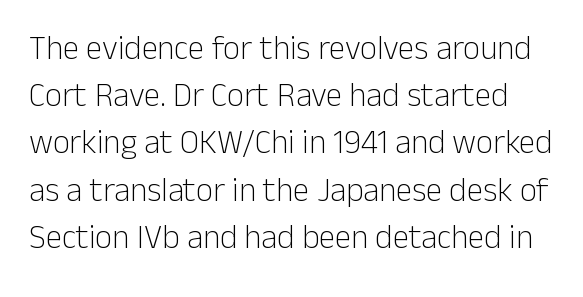
Q: Is the text bold? A: No.
Q: Is the text italic (slanted)? A: No, it is upright.
Q: Is the typeface a serif or a sans-serif typeface? A: Sans-serif.
Q: Is the text underlined? A: No.
Q: Is the spacing between letters normal or unusually wide? A: Normal.
Q: Is the spacing between lines tight, normal or loose? A: Normal.
Q: Width (condensed, normal, or wide)? A: Normal.
Q: Stroke contrast? A: Low.
Q: x-height? A: Medium.
Q: Monospaced? A: No.
